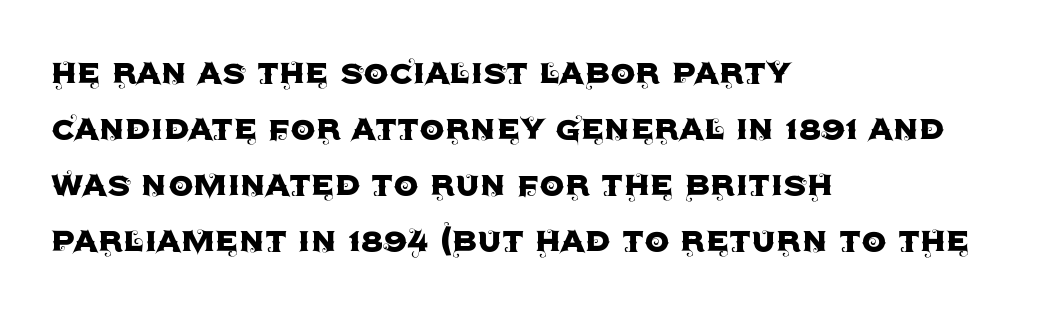
Q: Is the text italic (slanted)? A: No, it is upright.
Q: Is the typeface a serif or a sans-serif typeface? A: Sans-serif.
Q: Is the text underlined? A: No.
Q: How is the paragraph aligned? A: Left-aligned.
Q: Is the spacing between letters normal or unusually wide? A: Normal.
Q: Is the spacing between lines tight, normal or loose? A: Normal.
Q: Width (condensed, normal, or wide)? A: Normal.
Q: x-height? A: Large.
Q: Monospaced? A: No.
